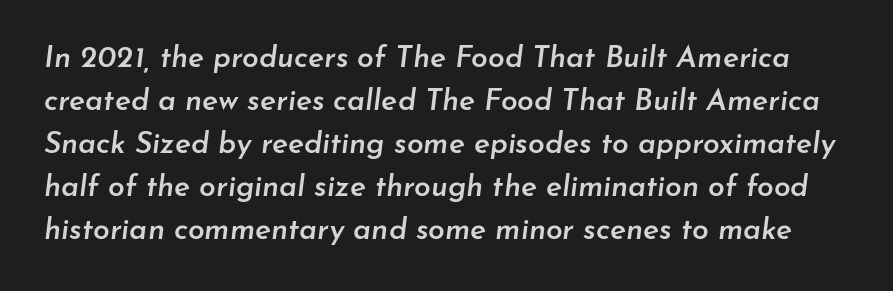
Proportional: the letters do not fall into vertical columns. Observe the lean: these are italic letterforms. Descenders hang freely into open space. Whoever set this chose a conventional vertical rhythm. In terms of weight, the rendering is demibold, just under bold.
